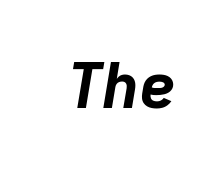
{"italic": "yes", "lean": "right", "slant_degrees": 9, "bold": "yes", "weight": "bold", "width": "normal", "stroke_contrast": "low", "x_height": "medium", "monospaced": "no", "underline": "no", "letter_spacing": "normal", "letter_spacing_em": 0.0, "glyph_px": 63}
